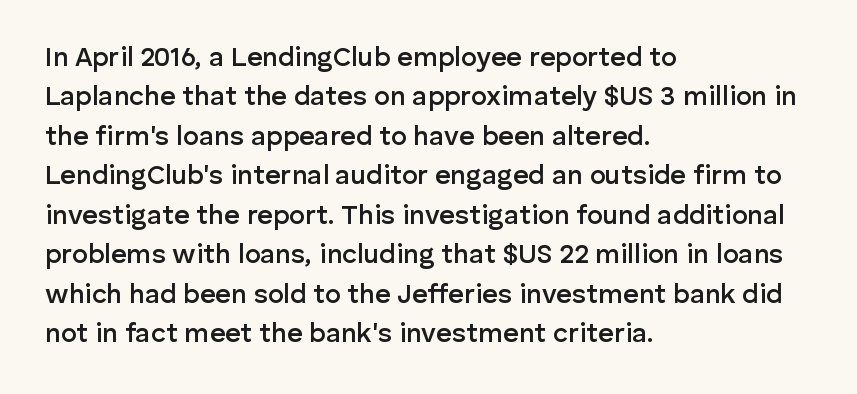
Q: Is the text bold? A: Semi-bold.
Q: Is the text italic (slanted)? A: No, it is upright.
Q: Is the text underlined? A: No.
Q: How is the paragraph aligned? A: Left-aligned.
Q: Is the spacing between letters normal or unusually wide? A: Normal.
Q: Is the spacing between lines tight, normal or loose? A: Normal.
